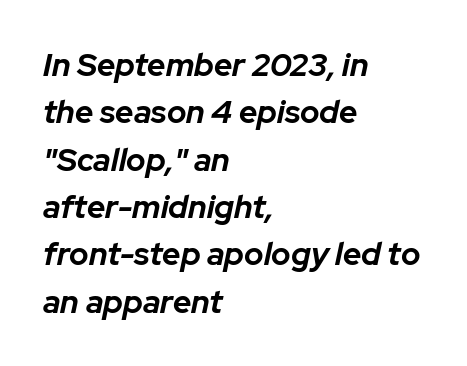
The image shows 32 px bold type, italic (leaning right); set left-aligned, normal line spacing (1.48x), normal letter spacing, not underlined; low stroke contrast and a medium x-height.
